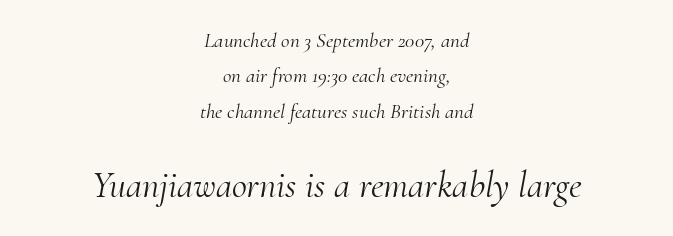
{"serif": "yes", "italic": "yes", "lean": "right", "slant_degrees": 10, "bold": "no", "weight": "light", "width": "normal", "stroke_contrast": "medium", "x_height": "small", "monospaced": "no", "underline": "no", "align": "center", "line_spacing": "normal", "line_spacing_ratio": 1.68, "letter_spacing": "normal", "letter_spacing_em": 0.0, "larger_block": "second", "size_ratio": 1.76, "glyph_px": 37}
